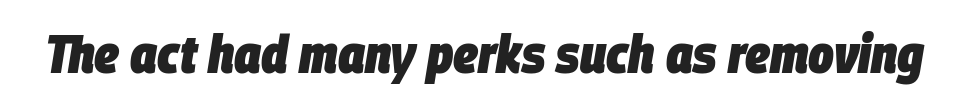
Q: Is the text bold? A: Yes.
Q: Is the text italic (slanted)? A: Yes, it leans right by about 9 degrees.
Q: Is the text underlined? A: No.
Q: Is the spacing between letters normal or unusually wide? A: Normal.
Q: Width (condensed, normal, or wide)? A: Condensed.
Q: Stroke contrast? A: Low.
Q: x-height? A: Large.
Q: Monospaced? A: No.
